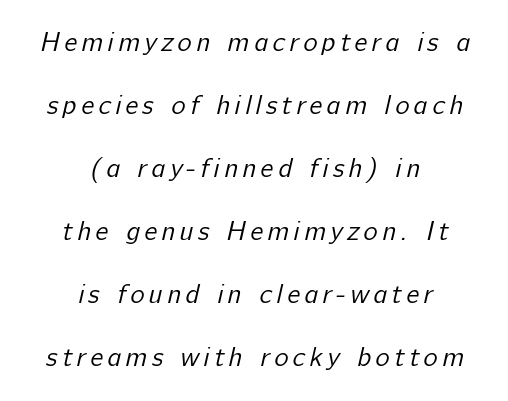
The image shows 27 px text type; set centered, loose line spacing (2.33x), not underlined.
